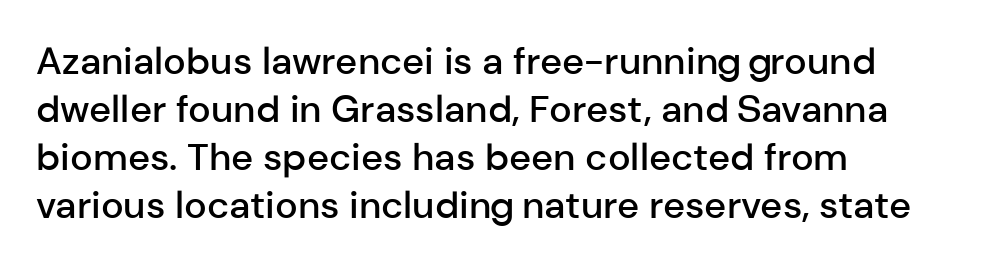
{"serif": "no", "italic": "no", "bold": "semi", "weight": "semibold", "width": "normal", "stroke_contrast": "low", "x_height": "medium", "monospaced": "no", "underline": "no", "align": "left", "line_spacing": "normal", "line_spacing_ratio": 1.26, "letter_spacing": "normal", "letter_spacing_em": 0.0, "glyph_px": 38}
